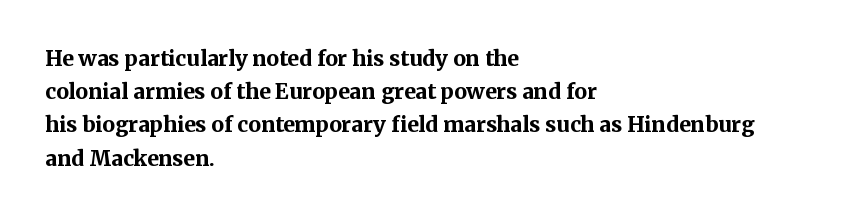
The image shows 21 px bold type, upright; set left-aligned, normal line spacing (1.58x), normal letter spacing, not underlined.
